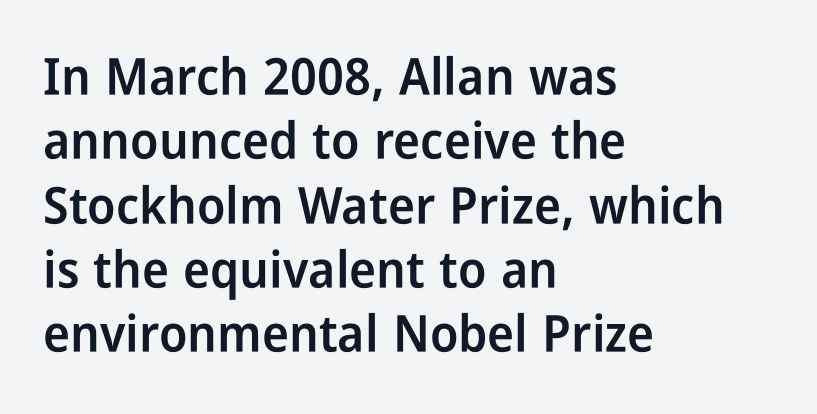
Q: Is the text bold? A: Semi-bold.
Q: Is the text italic (slanted)? A: No, it is upright.
Q: Is the typeface a serif or a sans-serif typeface? A: Sans-serif.
Q: Is the text underlined? A: No.
Q: How is the paragraph aligned? A: Left-aligned.
Q: Is the spacing between letters normal or unusually wide? A: Normal.
Q: Is the spacing between lines tight, normal or loose? A: Normal.
Q: Width (condensed, normal, or wide)? A: Condensed.
Q: Stroke contrast? A: Low.
Q: x-height? A: Medium.
Q: Monospaced? A: No.
